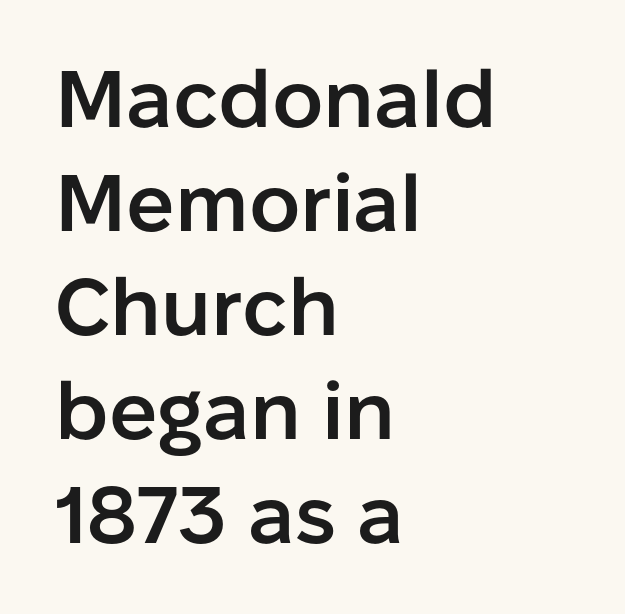
Alignment: flush left. Each row of text sits above clean, open space. Posture: vertical. Tracking value appears to be zero — textbook default spacing. Each letter's strokes conclude bluntly, with no projecting serifs. The passage shown is typed in a proportional face where columns would drift.
